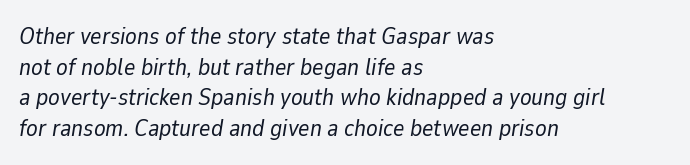
Q: Is the text bold? A: No.
Q: Is the text italic (slanted)? A: Yes, it leans right by about 9 degrees.
Q: Is the text underlined? A: No.
Q: How is the paragraph aligned? A: Left-aligned.
Q: Is the spacing between letters normal or unusually wide? A: Normal.
Q: Is the spacing between lines tight, normal or loose? A: Normal.
